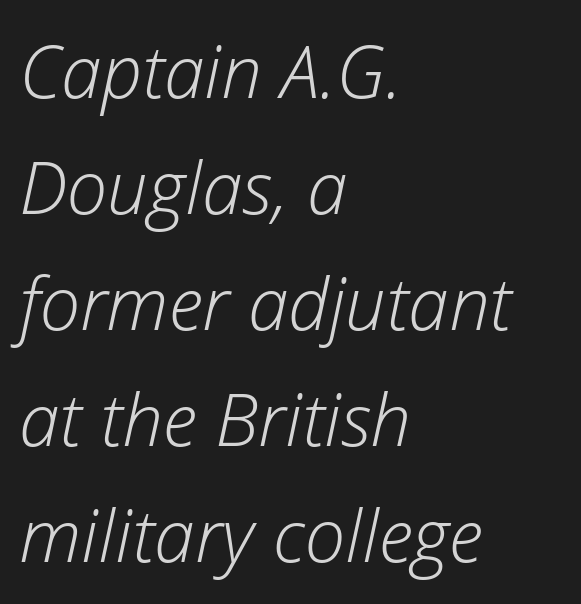
The image shows 73 px light type, italic (leaning right); set left-aligned, normal line spacing (1.59x), normal letter spacing, not underlined; low stroke contrast and a medium x-height.
